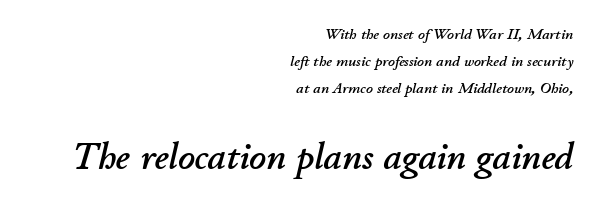
The image shows 37 px text type, italic (leaning right); set right-aligned, line spacing 1.8x, normal letter spacing, not underlined; the second (bottom) block is 2.47x larger; low stroke contrast and a small x-height.
